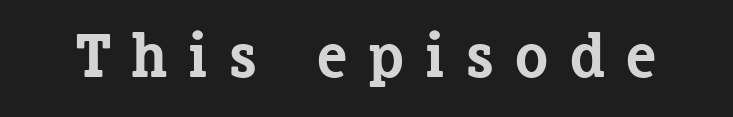
{"serif": "yes", "italic": "no", "bold": "yes", "weight": "bold", "width": "normal", "stroke_contrast": "low", "x_height": "medium", "monospaced": "no", "underline": "no", "letter_spacing": "wide", "letter_spacing_em": 0.31, "glyph_px": 63}
